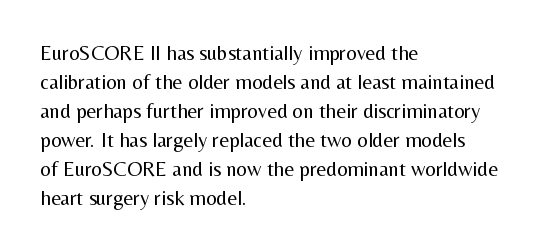
{"italic": "no", "bold": "no", "underline": "no", "align": "left", "line_spacing": "normal", "line_spacing_ratio": 1.38, "letter_spacing": "normal", "letter_spacing_em": 0.0, "glyph_px": 21}
